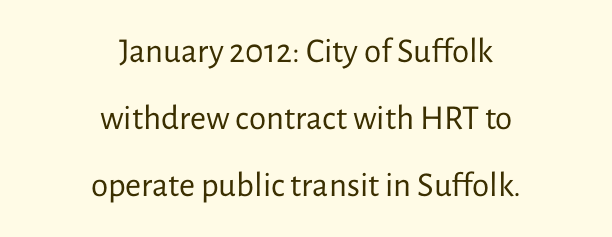
Q: Is the text bold? A: No.
Q: Is the text italic (slanted)? A: No, it is upright.
Q: Is the typeface a serif or a sans-serif typeface? A: Sans-serif.
Q: Is the text underlined? A: No.
Q: How is the paragraph aligned? A: Centered.
Q: Is the spacing between letters normal or unusually wide? A: Normal.
Q: Is the spacing between lines tight, normal or loose? A: Loose.
Q: Width (condensed, normal, or wide)? A: Normal.
Q: Stroke contrast? A: Low.
Q: x-height? A: Medium.
Q: Monospaced? A: No.
